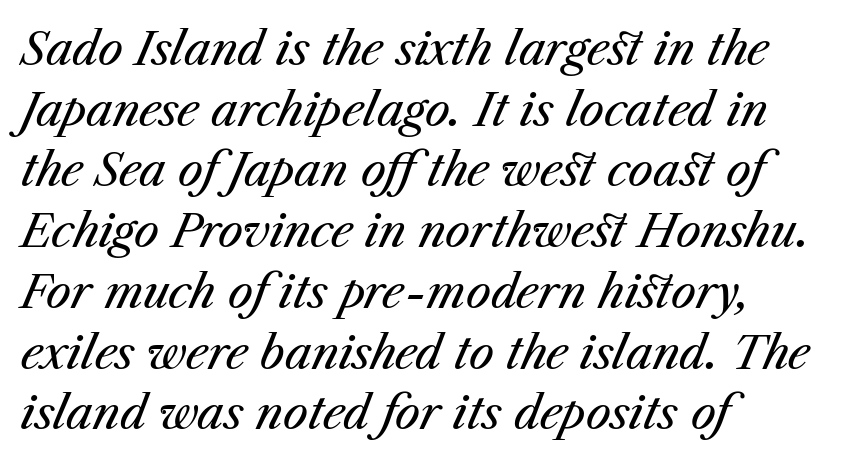
Observe the ordinary spacing: letters are neighbours, not strangers. The lines in this sample share a left origin and differ only in where they stop. Is the stroke heavy? The answer is a plain regular-or-lighter. The passage shown is not underscored anywhere.
